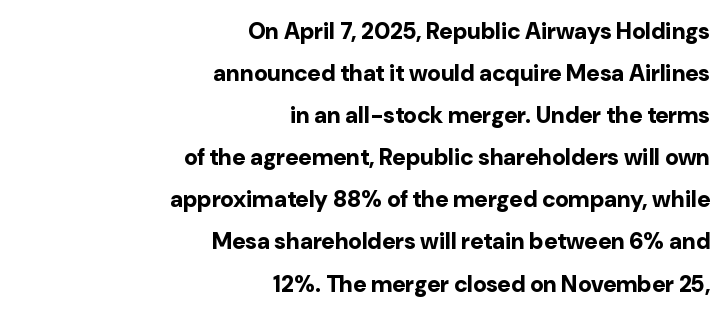
Visually the block forms a straight wall on the right and a jagged coastline on the left. These lines keep a tight, regular rhythm from letter to letter. Descenders hang freely into open space. Italic: no, the glyphs are upright roman.
